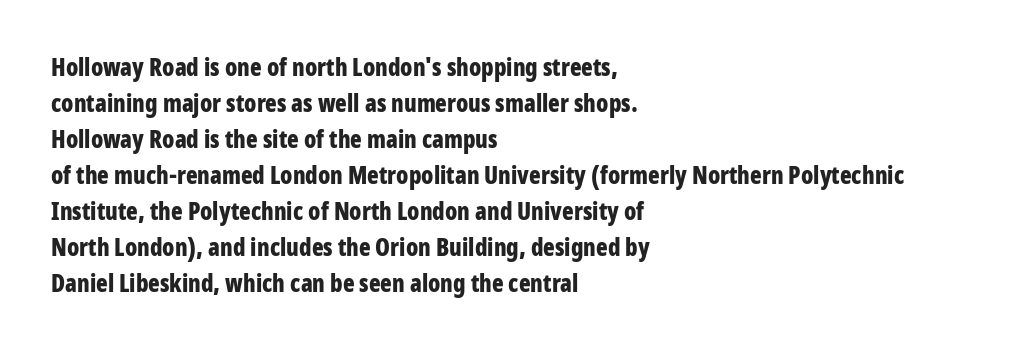
{"italic": "no", "bold": "yes", "underline": "no", "align": "left", "line_spacing": "normal", "line_spacing_ratio": 1.5, "letter_spacing": "normal", "letter_spacing_em": 0.0, "glyph_px": 24}
